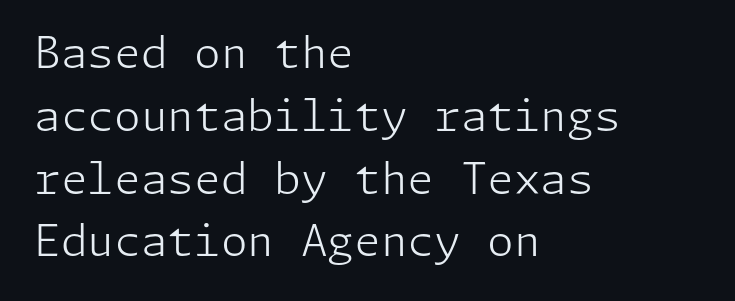
The letters look calm and open, with moderate or lighter stems. This is the regular roman posture of the typeface. The tracking reads as untouched default to a designer's eye. Words float on clear page, feet unadorned.
